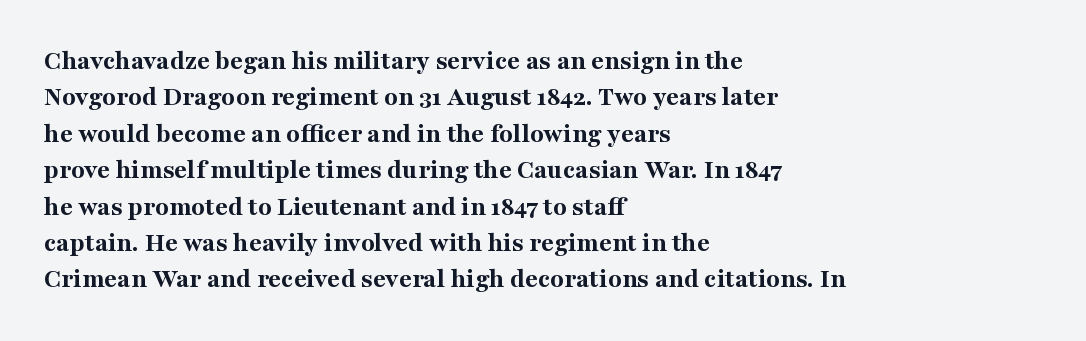
{"serif": "yes", "italic": "no", "bold": "yes", "weight": "bold", "width": "normal", "stroke_contrast": "medium", "x_height": "medium", "monospaced": "no", "underline": "no", "align": "left", "line_spacing": "normal", "line_spacing_ratio": 1.3, "letter_spacing": "normal", "letter_spacing_em": 0.0, "glyph_px": 28}
